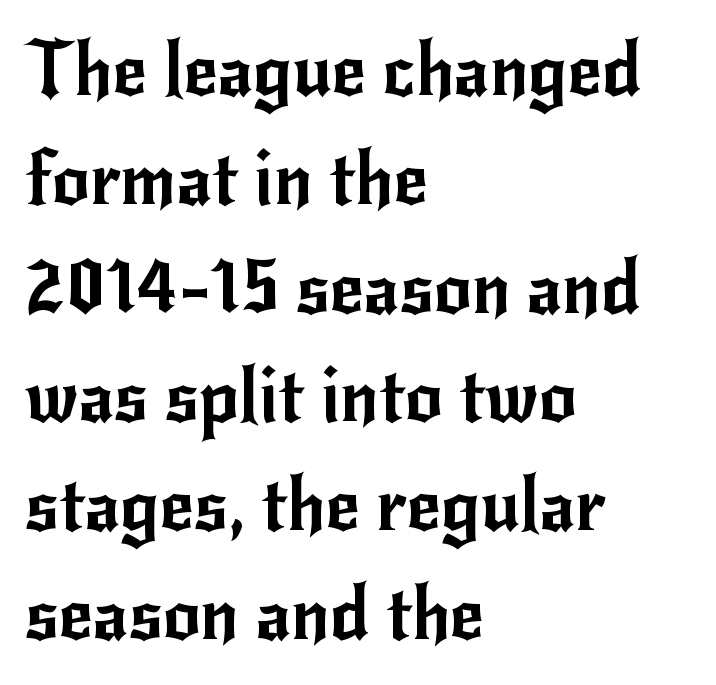
The image shows 74 px sans-serif type, upright; set left-aligned, normal line spacing (1.47x), normal letter spacing, not underlined; low stroke contrast and a small x-height.
